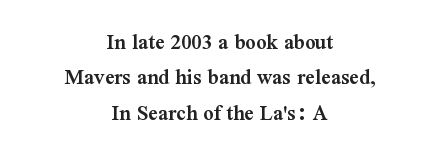
The image shows 23 px text type, upright; set centered, normal line spacing (1.54x), normal letter spacing, not underlined.
